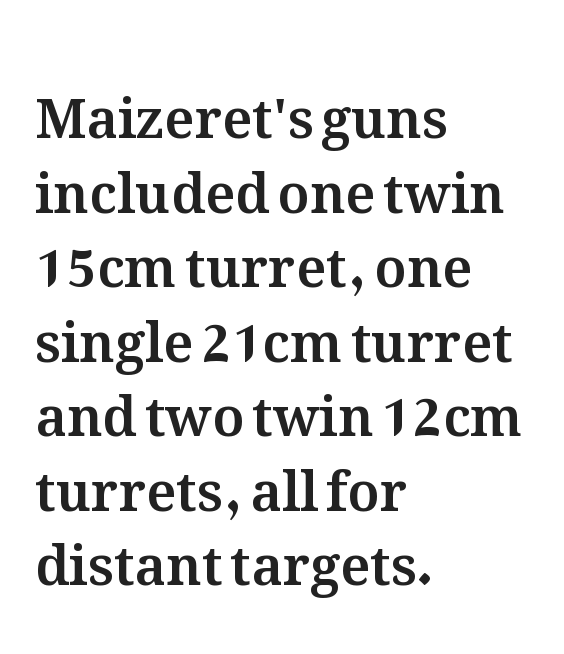
{"italic": "no", "width": "normal", "stroke_contrast": "medium", "x_height": "medium", "monospaced": "no", "underline": "no", "align": "left", "line_spacing": "normal", "line_spacing_ratio": 1.38, "letter_spacing": "normal", "letter_spacing_em": 0.0, "glyph_px": 54}
